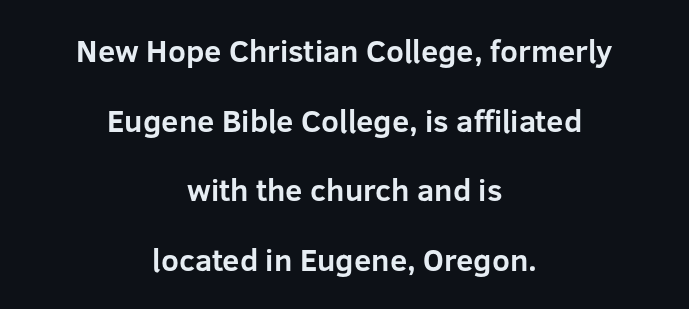
Baseline-to-baseline distance is far greater than the letter height. Leftover space on each line is divided equally before and after the words. If you drew a line through each stem, it would be perfectly vertical. The type is set solid horizontally, with unmodified tracking. A typesetter would label this face a sans. Look at the stroke-to-counter ratio: heavy, a bold.
